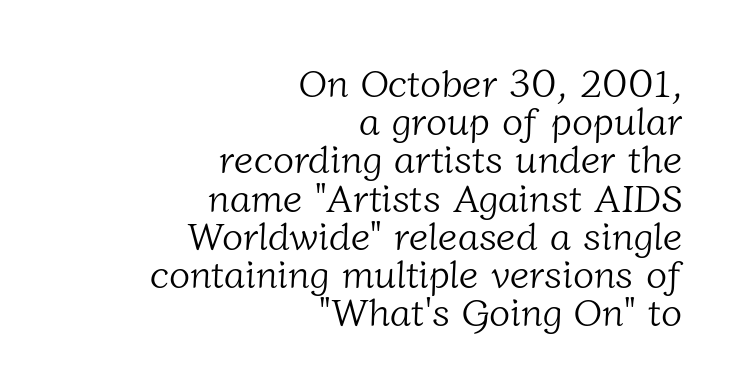
Q: Is the text bold? A: No.
Q: Is the typeface a serif or a sans-serif typeface? A: Serif.
Q: Is the text underlined? A: No.
Q: How is the paragraph aligned? A: Right-aligned.
Q: Is the spacing between letters normal or unusually wide? A: Normal.
Q: Is the spacing between lines tight, normal or loose? A: Tight.
Q: Width (condensed, normal, or wide)? A: Normal.
Q: Stroke contrast? A: Low.
Q: x-height? A: Medium.
Q: Monospaced? A: No.
